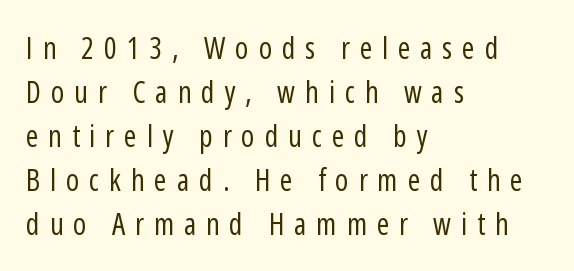
The image shows 30 px regular-weight, condensed sans-serif type, upright; set left-aligned, normal line spacing (1.47x), unusually wide letter spacing (+0.33 em), not underlined; low stroke contrast and a medium x-height.
